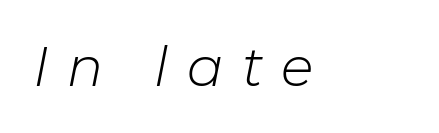
Q: Is the text bold? A: No.
Q: Is the text italic (slanted)? A: Yes, it leans right by about 11 degrees.
Q: Is the text underlined? A: No.
Q: Is the spacing between letters normal or unusually wide? A: Unusually wide.
Q: Width (condensed, normal, or wide)? A: Normal.
Q: Stroke contrast? A: Low.
Q: x-height? A: Medium.
Q: Monospaced? A: No.
